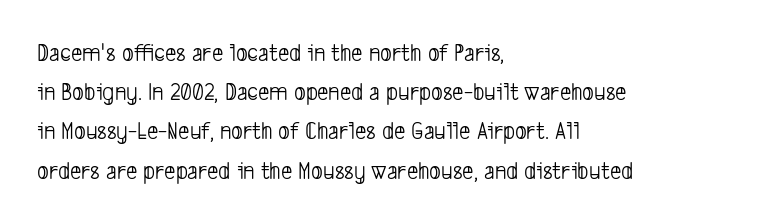
The image shows 25 px text type; set left-aligned, normal line spacing (1.57x), normal letter spacing, not underlined.
